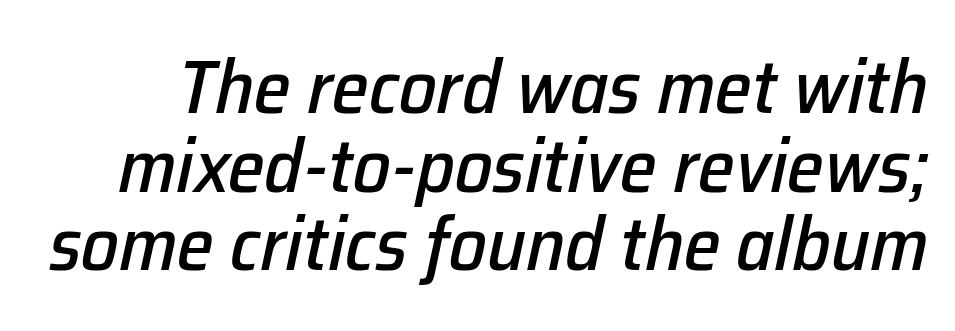
Q: Is the text italic (slanted)? A: Yes, it leans right by about 12 degrees.
Q: Is the text underlined? A: No.
Q: Is the spacing between letters normal or unusually wide? A: Normal.
Q: Is the spacing between lines tight, normal or loose? A: Tight.
Q: Width (condensed, normal, or wide)? A: Normal.
Q: Stroke contrast? A: Low.
Q: x-height? A: Medium.
Q: Monospaced? A: No.
